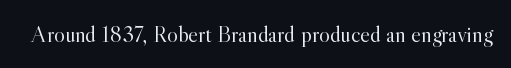
{"italic": "no", "bold": "no", "underline": "no", "letter_spacing": "normal", "letter_spacing_em": 0.0, "glyph_px": 23}
